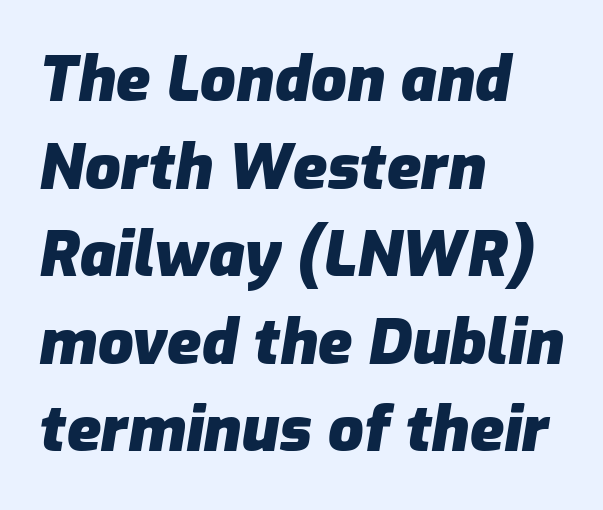
Q: Is the text bold? A: Yes.
Q: Is the text italic (slanted)? A: Yes, it leans right by about 9 degrees.
Q: Is the text underlined? A: No.
Q: How is the paragraph aligned? A: Left-aligned.
Q: Is the spacing between letters normal or unusually wide? A: Normal.
Q: Is the spacing between lines tight, normal or loose? A: Normal.
Q: Width (condensed, normal, or wide)? A: Normal.
Q: Stroke contrast? A: Low.
Q: x-height? A: Medium.
Q: Monospaced? A: No.
